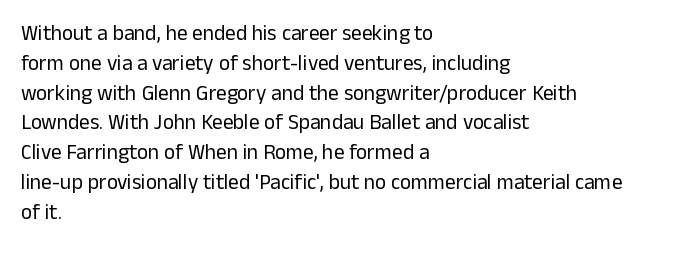
Quick note: interline space is typical. Nothing unusual about the tracking: characters are spaced as the font intends. Unmarked baselines from the first word to the last. No italicization has been applied; the sample stays upright.
